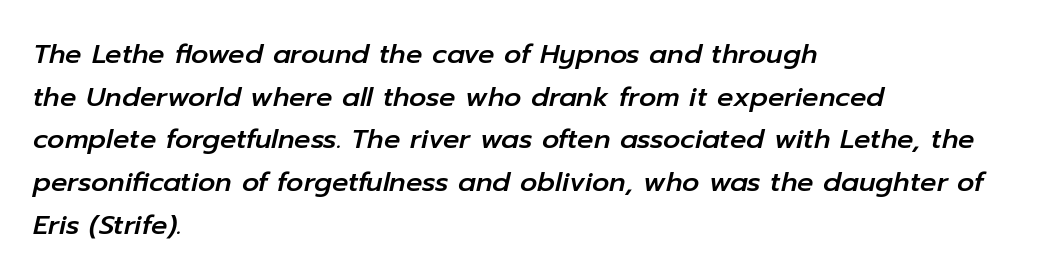
{"italic": "yes", "lean": "right", "slant_degrees": 12, "underline": "no", "align": "left", "line_spacing": "normal", "line_spacing_ratio": 1.58, "letter_spacing": "normal", "letter_spacing_em": 0.0, "glyph_px": 27}
